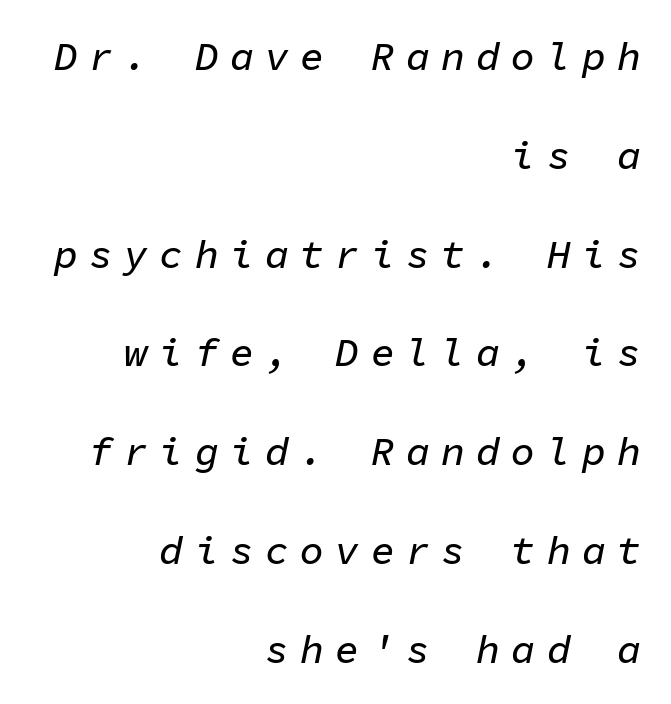
The image shows 40 px text type, italic (leaning right), monospaced; set right-aligned, loose line spacing (2.47x), unusually wide letter spacing (+0.28 em), not underlined; low stroke contrast and a medium x-height.
